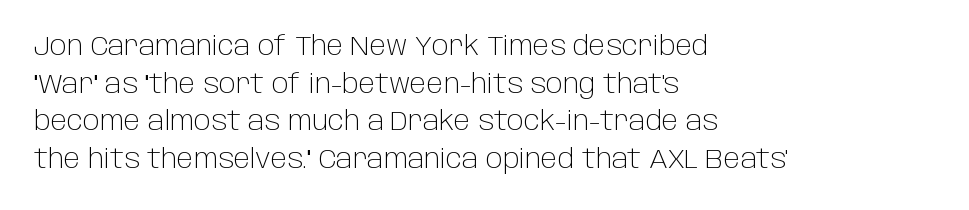
{"italic": "no", "bold": "no", "underline": "no", "align": "left", "line_spacing": "normal", "line_spacing_ratio": 1.45, "letter_spacing": "normal", "letter_spacing_em": 0.0, "glyph_px": 26}
